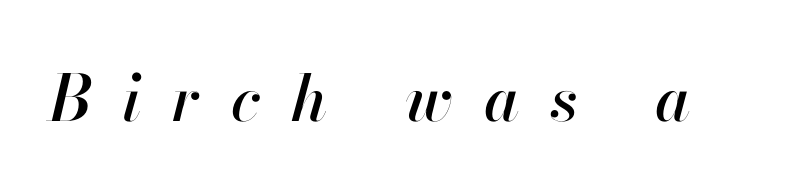
Note the varied advance widths — an 'i' is clearly narrower than an 'm'. Substantial extra tracking has been applied to these lines. The space directly below the letters is spotless. In terms of posture, this sample is oblique.
